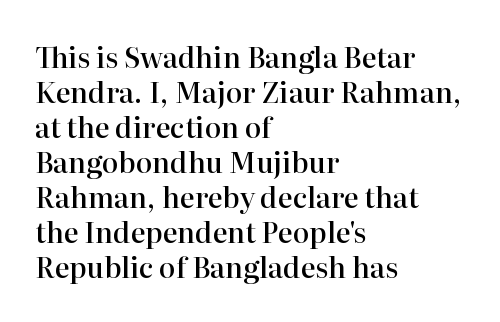
{"serif": "yes", "italic": "no", "bold": "semi", "weight": "semibold", "width": "normal", "stroke_contrast": "high", "x_height": "medium", "monospaced": "no", "underline": "no", "align": "left", "line_spacing": "normal", "line_spacing_ratio": 1.25, "letter_spacing": "normal", "letter_spacing_em": 0.0, "glyph_px": 28}
